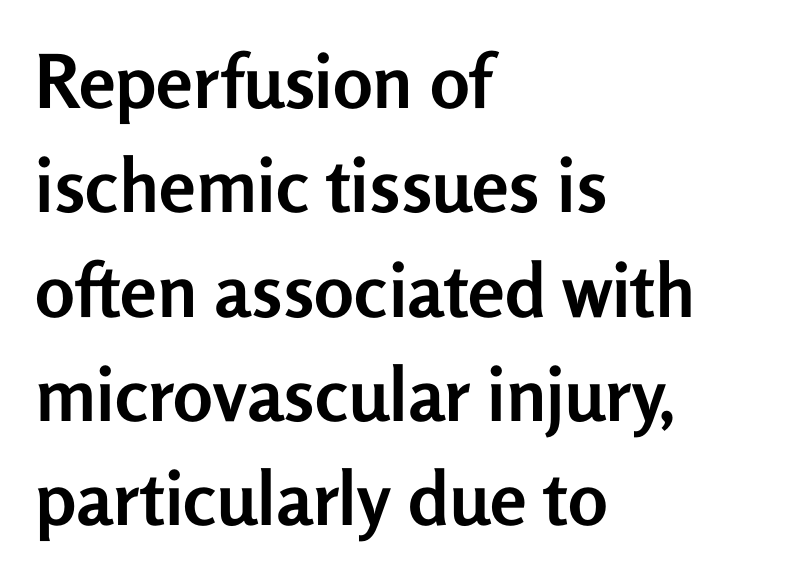
Q: Is the text bold? A: Yes.
Q: Is the text italic (slanted)? A: No, it is upright.
Q: Is the typeface a serif or a sans-serif typeface? A: Sans-serif.
Q: Is the text underlined? A: No.
Q: How is the paragraph aligned? A: Left-aligned.
Q: Is the spacing between letters normal or unusually wide? A: Normal.
Q: Is the spacing between lines tight, normal or loose? A: Normal.
Q: Width (condensed, normal, or wide)? A: Normal.
Q: Stroke contrast? A: Low.
Q: x-height? A: Medium.
Q: Monospaced? A: No.
